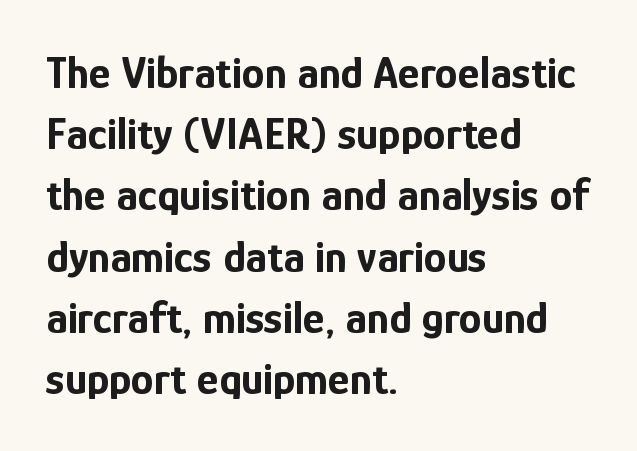
The image shows 46 px bold, condensed sans-serif type, upright; set left-aligned, normal line spacing (1.33x), normal letter spacing, not underlined; low stroke contrast and a medium x-height.
